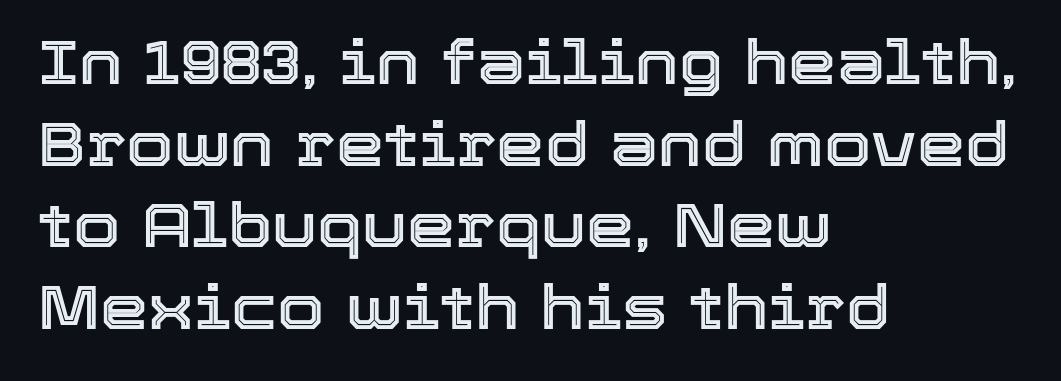
The image shows 61 px text type, upright; set left-aligned, normal line spacing (1.34x), normal letter spacing, not underlined; a medium x-height.
